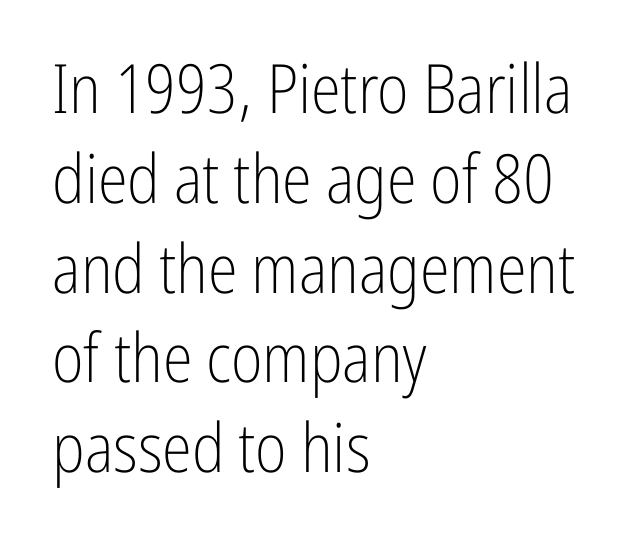
Q: Is the text bold? A: No.
Q: Is the text italic (slanted)? A: No, it is upright.
Q: Is the typeface a serif or a sans-serif typeface? A: Sans-serif.
Q: Is the text underlined? A: No.
Q: How is the paragraph aligned? A: Left-aligned.
Q: Is the spacing between letters normal or unusually wide? A: Normal.
Q: Is the spacing between lines tight, normal or loose? A: Normal.
Q: Width (condensed, normal, or wide)? A: Condensed.
Q: Stroke contrast? A: Low.
Q: x-height? A: Medium.
Q: Monospaced? A: No.
